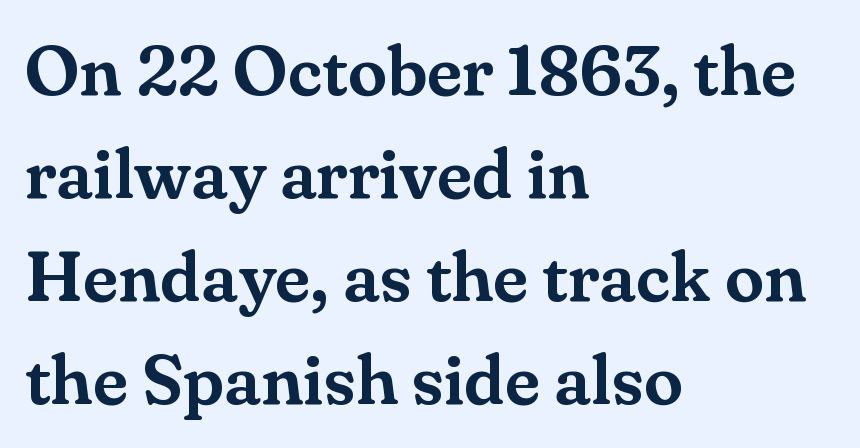
The image shows 71 px serif type, upright; set left-aligned, normal line spacing (1.45x), normal letter spacing, not underlined; medium stroke contrast and a small x-height.
